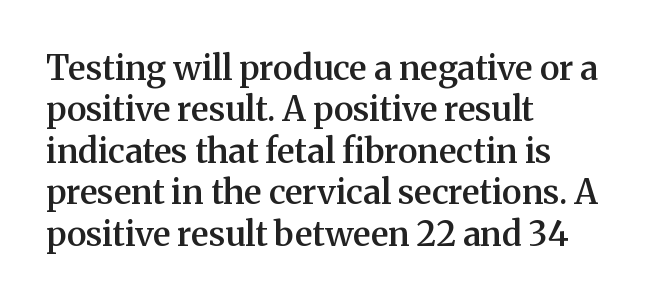
{"serif": "yes", "italic": "no", "bold": "semi", "weight": "semibold", "width": "normal", "stroke_contrast": "medium", "x_height": "medium", "monospaced": "no", "underline": "no", "align": "left", "line_spacing_ratio": 1.22, "letter_spacing": "normal", "letter_spacing_em": 0.0, "glyph_px": 34}
